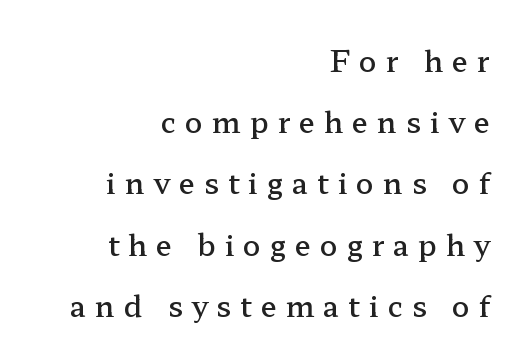
Q: Is the text bold? A: Semi-bold.
Q: Is the text italic (slanted)? A: No, it is upright.
Q: Is the typeface a serif or a sans-serif typeface? A: Serif.
Q: Is the text underlined? A: No.
Q: How is the paragraph aligned? A: Right-aligned.
Q: Is the spacing between letters normal or unusually wide? A: Unusually wide.
Q: Is the spacing between lines tight, normal or loose? A: Loose.
Q: Width (condensed, normal, or wide)? A: Wide.
Q: Stroke contrast? A: Low.
Q: x-height? A: Medium.
Q: Monospaced? A: No.
